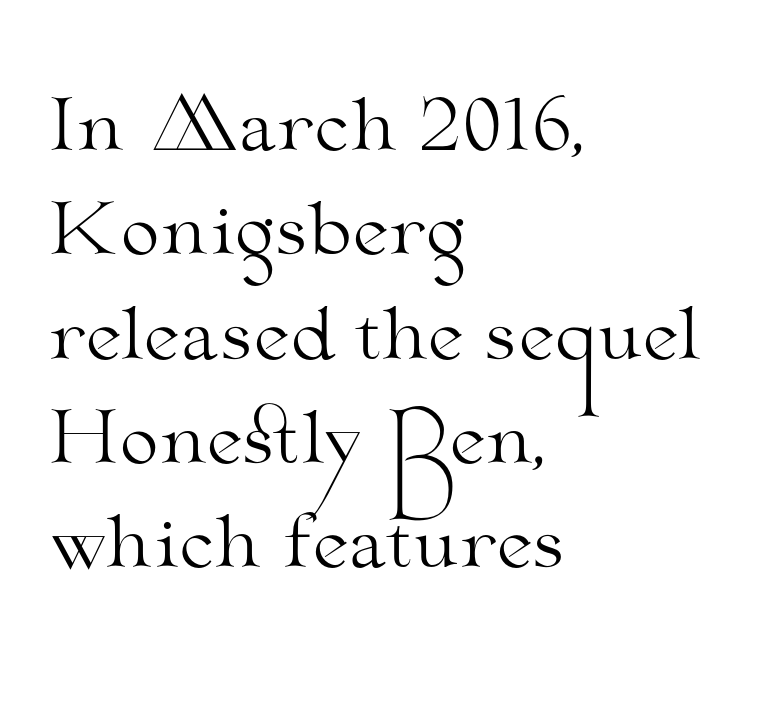
The font family rendered here belongs to the serif group. These lines are rendered in a variable-pitch font. The horizontal fit of the characters is conventional and even. Lines of text with bare space underneath. The rendering uses a moderate line-height, typical for paragraphs. Leftover space on each line is placed entirely after the last word.
